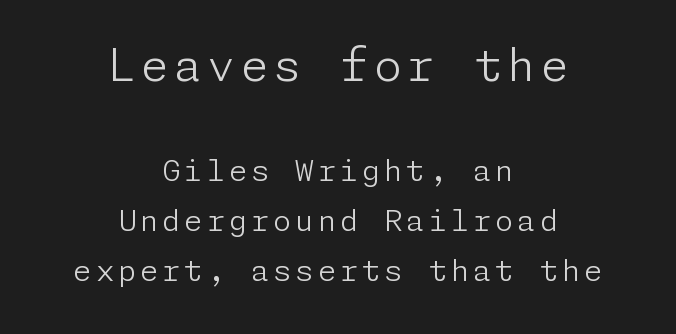
Q: Is the text bold? A: No.
Q: Is the text italic (slanted)? A: No, it is upright.
Q: Is the typeface a serif or a sans-serif typeface? A: Sans-serif.
Q: Is the text underlined? A: No.
Q: How is the paragraph aligned? A: Centered.
Q: Is the spacing between lines tight, normal or loose? A: Normal.
Q: Which block of text is set in a larger size, the first (top) or the second (bottom)? A: The first (top) one.
Q: Width (condensed, normal, or wide)? A: Normal.
Q: Stroke contrast? A: Low.
Q: x-height? A: Medium.
